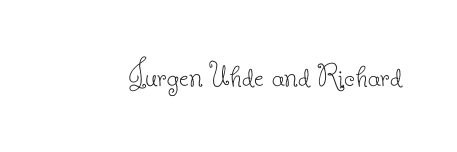
{"serif": "yes", "italic": "no", "bold": "no", "weight": "thin", "width": "normal", "stroke_contrast": "low", "x_height": "small", "monospaced": "no", "underline": "no", "letter_spacing": "normal", "letter_spacing_em": 0.0, "glyph_px": 34}
